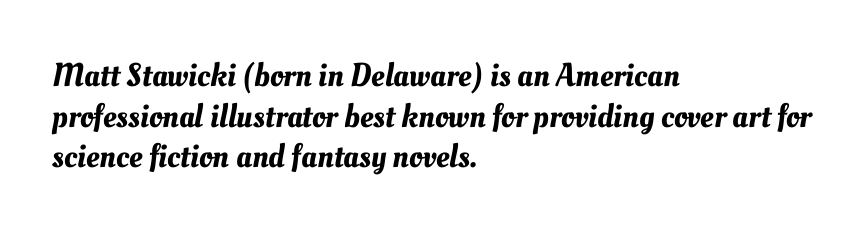
The image shows 33 px text type; set left-aligned, line spacing 1.23x, normal letter spacing, not underlined; medium stroke contrast and a small x-height.
